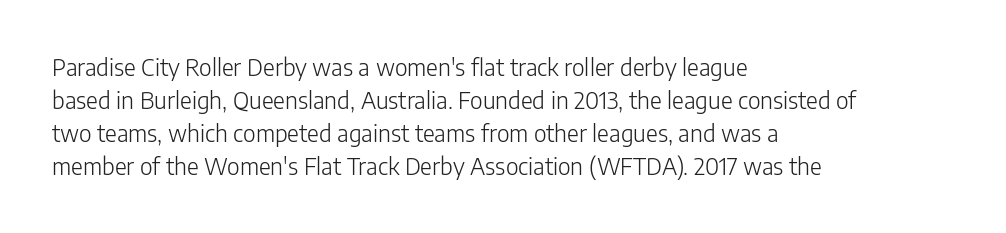
Q: Is the text bold? A: No.
Q: Is the text italic (slanted)? A: No, it is upright.
Q: Is the text underlined? A: No.
Q: How is the paragraph aligned? A: Left-aligned.
Q: Is the spacing between letters normal or unusually wide? A: Normal.
Q: Is the spacing between lines tight, normal or loose? A: Normal.
